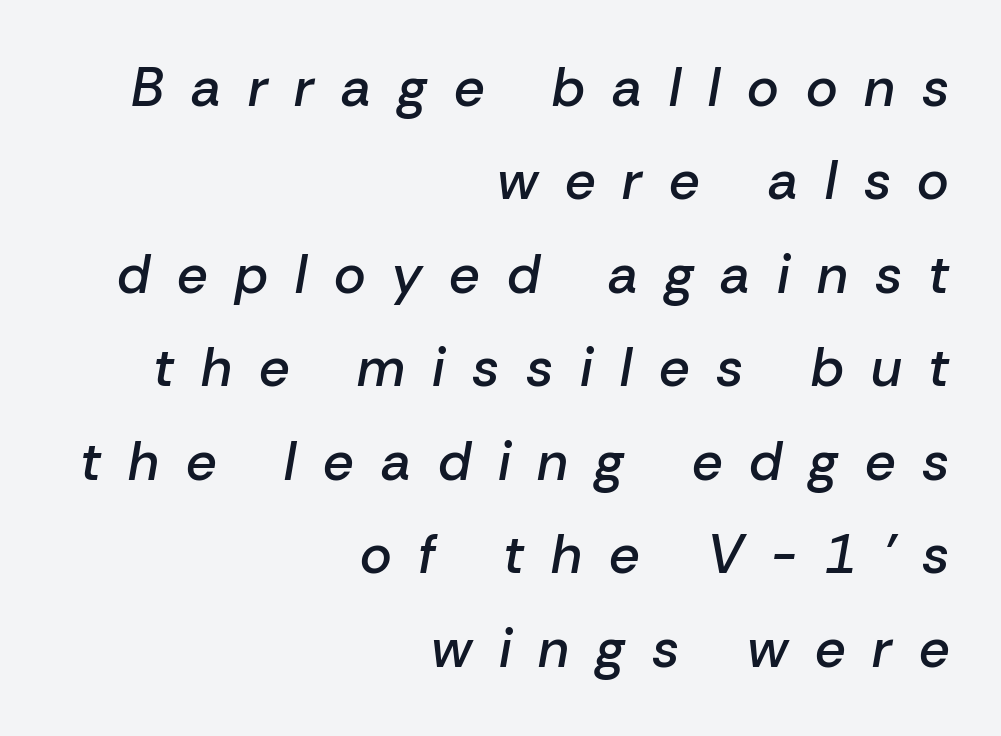
Q: Is the text bold? A: Semi-bold.
Q: Is the text italic (slanted)? A: Yes, it leans right by about 10 degrees.
Q: Is the text underlined? A: No.
Q: How is the paragraph aligned? A: Right-aligned.
Q: Is the spacing between letters normal or unusually wide? A: Unusually wide.
Q: Width (condensed, normal, or wide)? A: Normal.
Q: Stroke contrast? A: Low.
Q: x-height? A: Medium.
Q: Monospaced? A: No.
